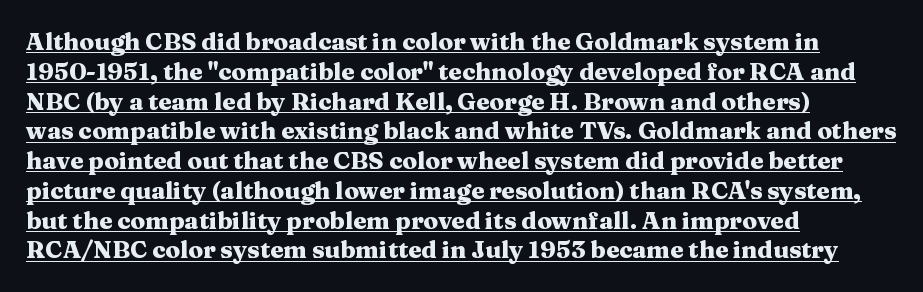
The image shows 24 px bold type, upright; set left-aligned, line spacing 1.24x, normal letter spacing, underlined.
